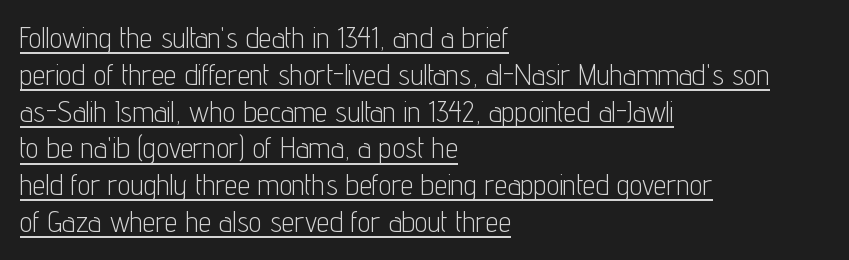
{"serif": "no", "italic": "no", "bold": "no", "weight": "light", "width": "condensed", "stroke_contrast": "low", "x_height": "medium", "monospaced": "no", "underline": "yes", "align": "left", "line_spacing": "normal", "line_spacing_ratio": 1.27, "letter_spacing": "normal", "letter_spacing_em": 0.0, "glyph_px": 29}
